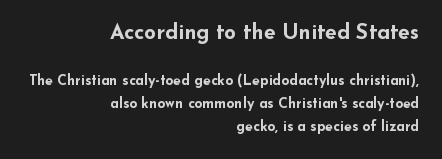
The image shows 21 px bold type, upright; set right-aligned, normal line spacing (1.64x), normal letter spacing, not underlined; the first (top) block is 1.5x larger.
